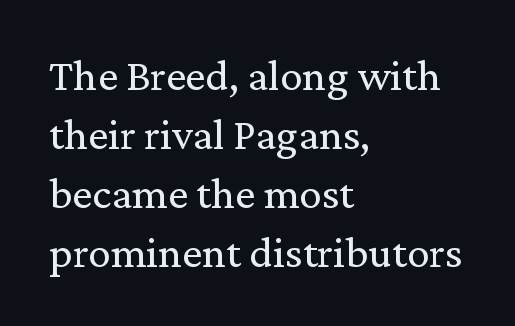
Stem width sits at or under what a default text font uses. Designer's note — italics off, roman on. Look at the tracking — it's just the regular setting, nothing added. The typesetter chose a ragged-right arrangement here. Varying glyph widths throughout — classic text-font behaviour.
